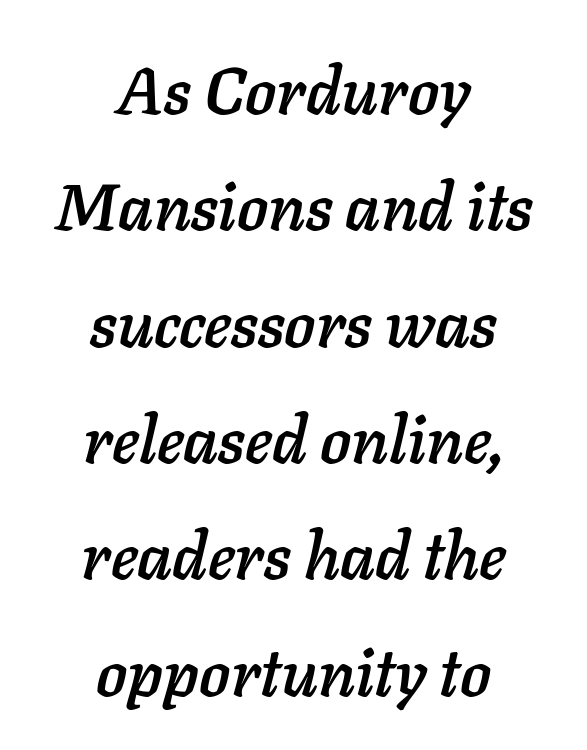
The passage shown is typed in a proportional face where columns would drift. Plain, unruled lines of type. Students, note that the glyphs here touch the page at normal intervals. Horizontally, the lines are justified to the midpoint only.
